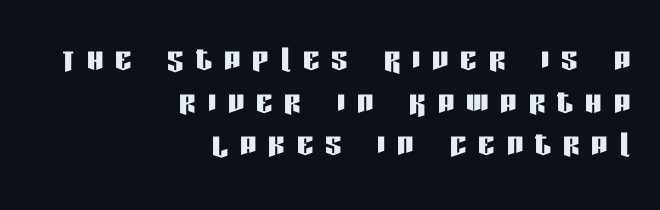
Q: Is the text italic (slanted)? A: No, it is upright.
Q: Is the typeface a serif or a sans-serif typeface? A: Sans-serif.
Q: Is the text underlined? A: No.
Q: How is the paragraph aligned? A: Right-aligned.
Q: Is the spacing between letters normal or unusually wide? A: Unusually wide.
Q: Is the spacing between lines tight, normal or loose? A: Tight.
Q: Width (condensed, normal, or wide)? A: Condensed.
Q: Stroke contrast? A: Low.
Q: x-height? A: Large.
Q: Monospaced? A: No.
